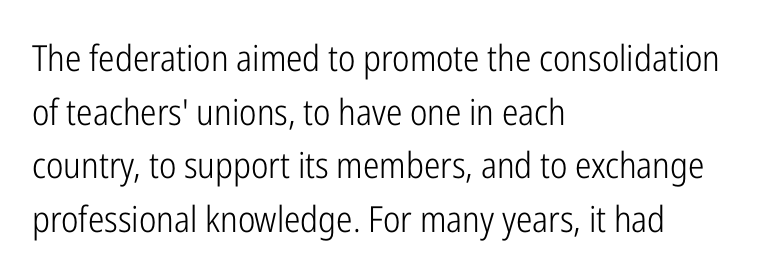
Q: Is the text bold? A: No.
Q: Is the text italic (slanted)? A: No, it is upright.
Q: Is the typeface a serif or a sans-serif typeface? A: Sans-serif.
Q: Is the text underlined? A: No.
Q: How is the paragraph aligned? A: Left-aligned.
Q: Is the spacing between letters normal or unusually wide? A: Normal.
Q: Is the spacing between lines tight, normal or loose? A: Normal.
Q: Width (condensed, normal, or wide)? A: Condensed.
Q: Stroke contrast? A: Low.
Q: x-height? A: Medium.
Q: Monospaced? A: No.
